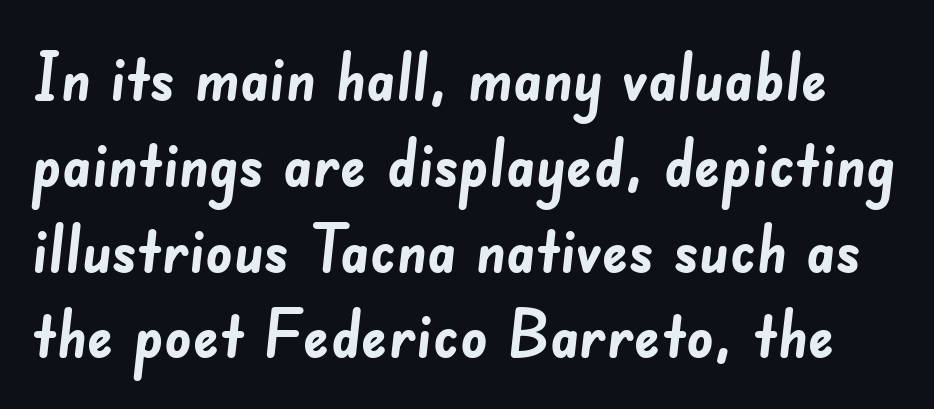
Q: Is the text bold? A: Yes.
Q: Is the typeface a serif or a sans-serif typeface? A: Sans-serif.
Q: Is the text underlined? A: No.
Q: Is the spacing between letters normal or unusually wide? A: Normal.
Q: Is the spacing between lines tight, normal or loose? A: Normal.
Q: Width (condensed, normal, or wide)? A: Normal.
Q: Stroke contrast? A: Low.
Q: x-height? A: Small.
Q: Monospaced? A: No.
